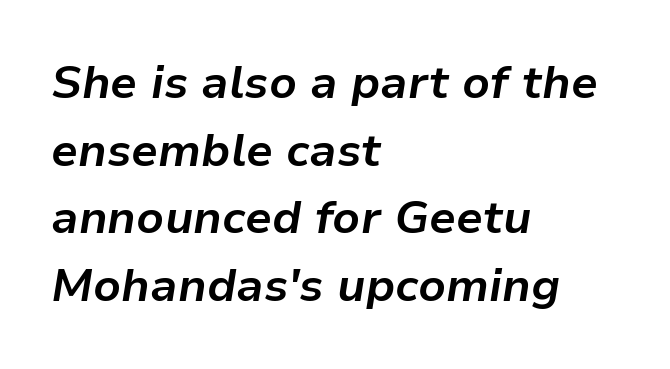
The image shows 46 px bold type, italic (leaning right); set left-aligned, normal line spacing (1.47x), normal letter spacing, not underlined; low stroke contrast and a medium x-height.
